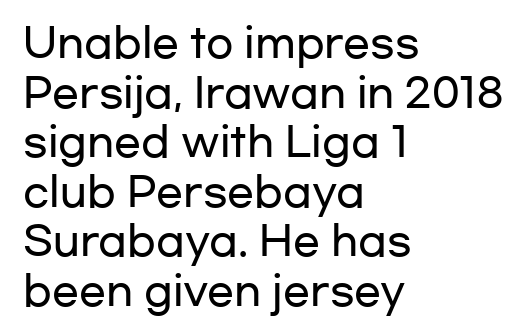
Q: Is the text italic (slanted)? A: No, it is upright.
Q: Is the typeface a serif or a sans-serif typeface? A: Sans-serif.
Q: Is the text underlined? A: No.
Q: How is the paragraph aligned? A: Left-aligned.
Q: Is the spacing between letters normal or unusually wide? A: Normal.
Q: Width (condensed, normal, or wide)? A: Wide.
Q: Stroke contrast? A: Low.
Q: x-height? A: Medium.
Q: Monospaced? A: No.
